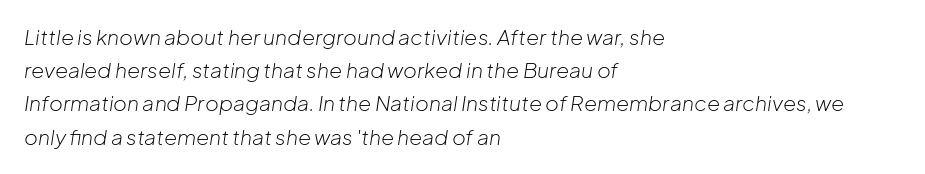
Q: Is the text bold? A: No.
Q: Is the text italic (slanted)? A: Yes, it leans right by about 8 degrees.
Q: Is the text underlined? A: No.
Q: How is the paragraph aligned? A: Left-aligned.
Q: Is the spacing between letters normal or unusually wide? A: Normal.
Q: Is the spacing between lines tight, normal or loose? A: Normal.
